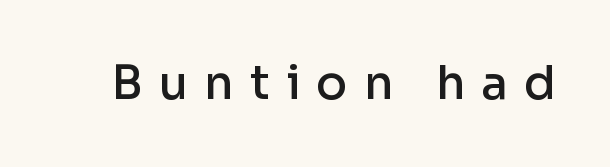
{"serif": "no", "italic": "no", "bold": "semi", "weight": "semibold", "width": "normal", "stroke_contrast": "low", "x_height": "medium", "monospaced": "no", "underline": "no", "letter_spacing": "wide", "letter_spacing_em": 0.35, "glyph_px": 46}
